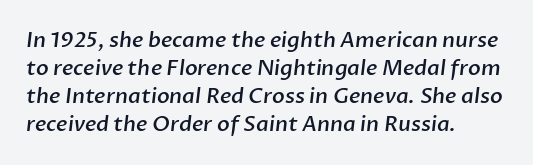
Q: Is the text bold? A: Semi-bold.
Q: Is the text underlined? A: No.
Q: How is the paragraph aligned? A: Left-aligned.
Q: Is the spacing between letters normal or unusually wide? A: Normal.
Q: Is the spacing between lines tight, normal or loose? A: Normal.
